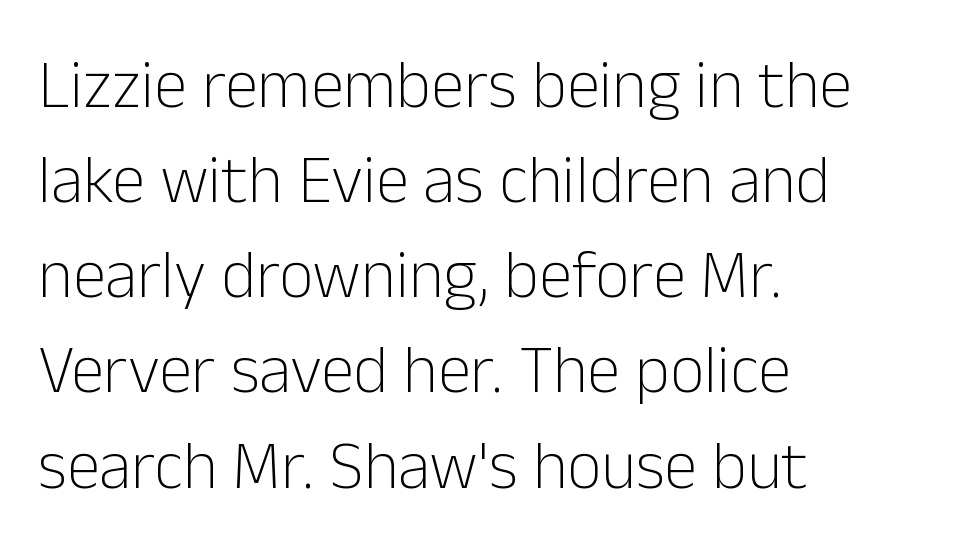
Unlike a traditional serif, this face leaves its strokes unadorned. Whoever set this chose a conventional vertical rhythm. Heft: none added — not bold. Note the varied advance widths — an 'i' is clearly narrower than an 'm'.
